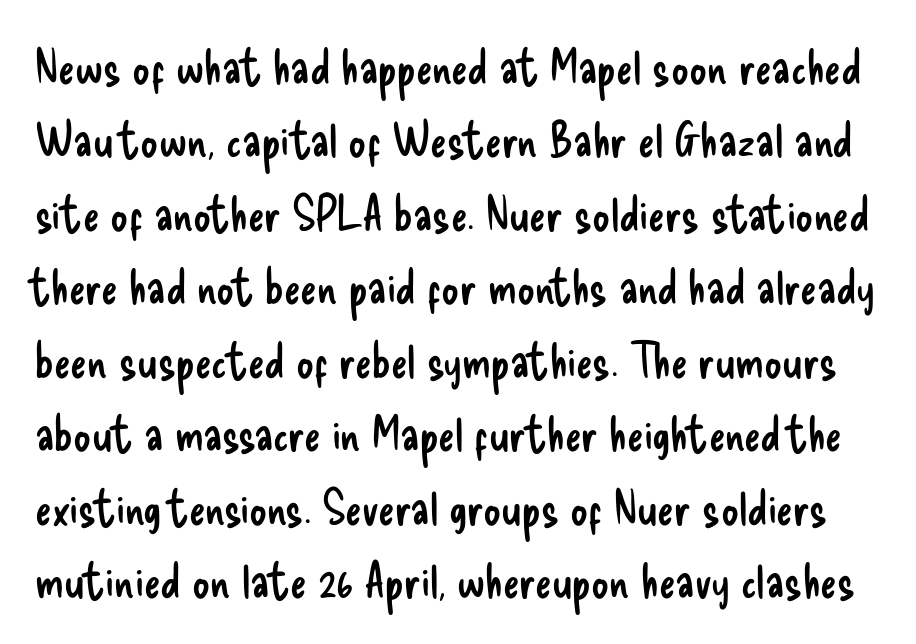
{"serif": "no", "italic": "no", "bold": "no", "weight": "regular", "width": "condensed", "stroke_contrast": "low", "x_height": "small", "monospaced": "no", "underline": "no", "line_spacing": "normal", "line_spacing_ratio": 1.5, "letter_spacing": "normal", "letter_spacing_em": 0.0, "glyph_px": 49}
